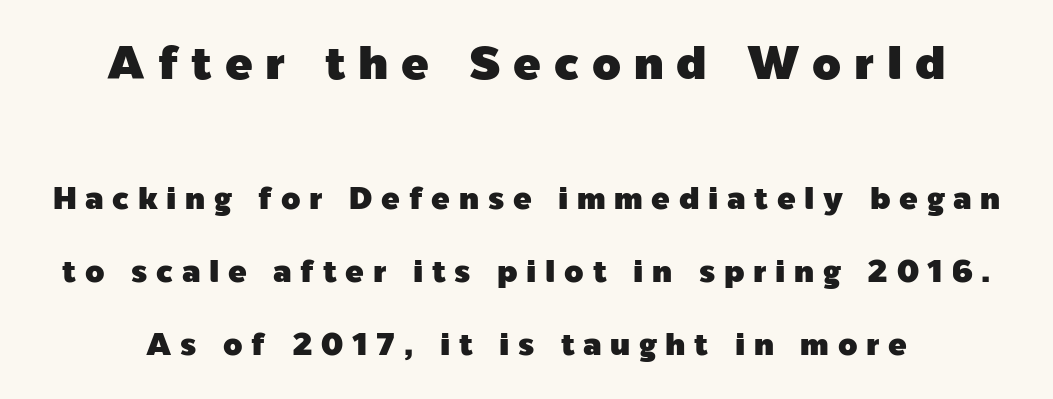
The image shows 46 px sans-serif type, upright; set centered, loose line spacing (2.35x), unusually wide letter spacing (+0.28 em), not underlined; the first (top) block is 1.48x larger; a medium x-height.
